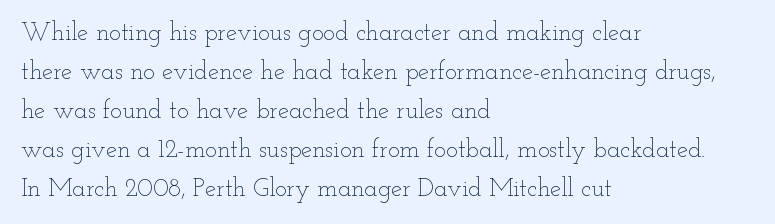
Q: Is the text bold? A: No.
Q: Is the text italic (slanted)? A: No, it is upright.
Q: Is the text underlined? A: No.
Q: How is the paragraph aligned? A: Left-aligned.
Q: Is the spacing between letters normal or unusually wide? A: Normal.
Q: Is the spacing between lines tight, normal or loose? A: Normal.
